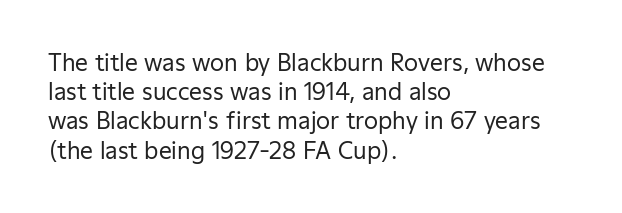
Q: Is the text bold? A: No.
Q: Is the text italic (slanted)? A: No, it is upright.
Q: Is the text underlined? A: No.
Q: How is the paragraph aligned? A: Left-aligned.
Q: Is the spacing between letters normal or unusually wide? A: Normal.
Q: Is the spacing between lines tight, normal or loose? A: Normal.
